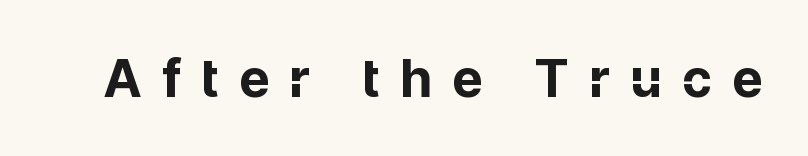
Nothing sits at the stroke ends, so this counts as sans-serif. Anything drawn beneath the words? Only blank space. Compared with an ordinary text face, these strokes are far heavier — a full bold. You could only call the tracking loose — the letters float apart. Do the characters align in a grid? No, the font is proportional.
